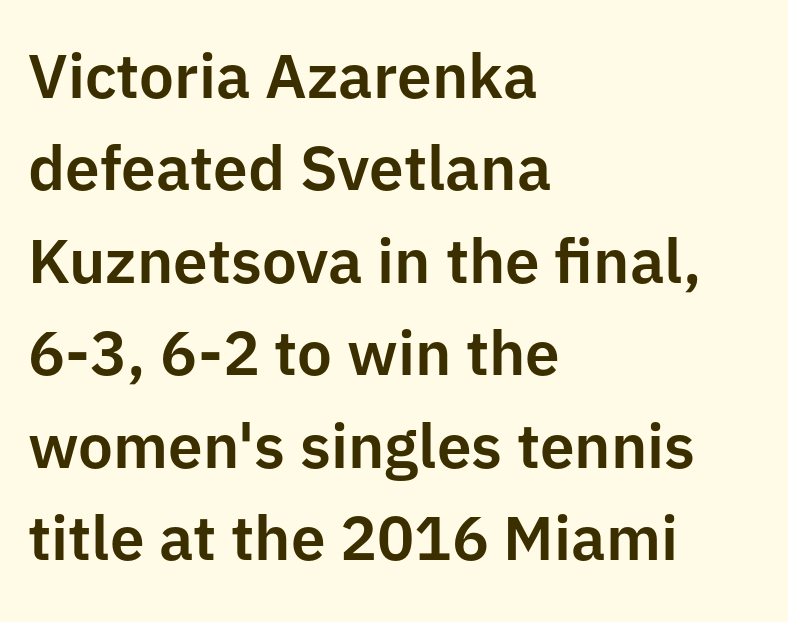
{"serif": "no", "italic": "no", "width": "normal", "stroke_contrast": "low", "x_height": "medium", "monospaced": "no", "underline": "no", "align": "left", "line_spacing": "normal", "line_spacing_ratio": 1.49, "letter_spacing": "normal", "letter_spacing_em": 0.0, "glyph_px": 62}
